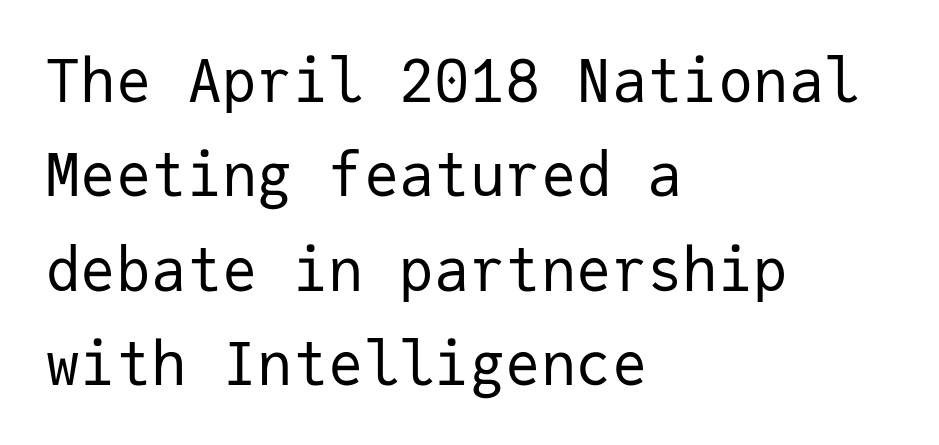
{"serif": "no", "italic": "no", "bold": "no", "weight": "regular", "width": "normal", "stroke_contrast": "low", "x_height": "medium", "monospaced": "yes", "underline": "no", "align": "left", "line_spacing": "normal", "line_spacing_ratio": 1.6, "letter_spacing": "normal", "letter_spacing_em": 0.0, "glyph_px": 59}
